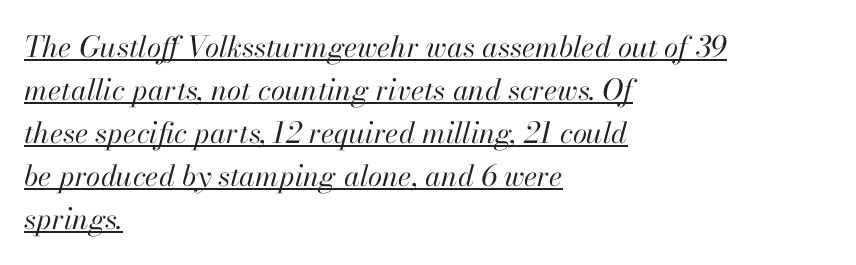
The image shows 29 px regular-weight type, italic (leaning right); set left-aligned, normal line spacing (1.48x), normal letter spacing, underlined; high stroke contrast and a small x-height.
